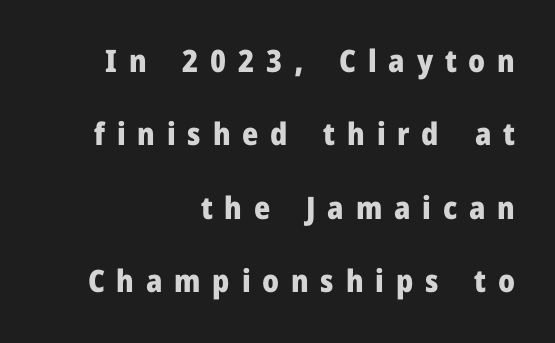
Q: Is the text bold? A: Yes.
Q: Is the text italic (slanted)? A: No, it is upright.
Q: Is the typeface a serif or a sans-serif typeface? A: Sans-serif.
Q: Is the text underlined? A: No.
Q: How is the paragraph aligned? A: Right-aligned.
Q: Is the spacing between letters normal or unusually wide? A: Unusually wide.
Q: Is the spacing between lines tight, normal or loose? A: Loose.
Q: Width (condensed, normal, or wide)? A: Normal.
Q: Stroke contrast? A: Low.
Q: x-height? A: Medium.
Q: Monospaced? A: No.
